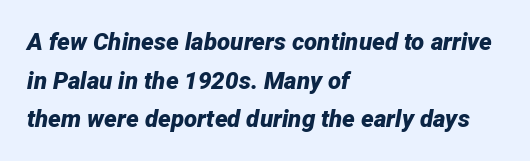
Q: Is the text bold? A: Yes.
Q: Is the text italic (slanted)? A: Yes, it leans right by about 12 degrees.
Q: Is the text underlined? A: No.
Q: How is the paragraph aligned? A: Left-aligned.
Q: Is the spacing between letters normal or unusually wide? A: Normal.
Q: Is the spacing between lines tight, normal or loose? A: Normal.
